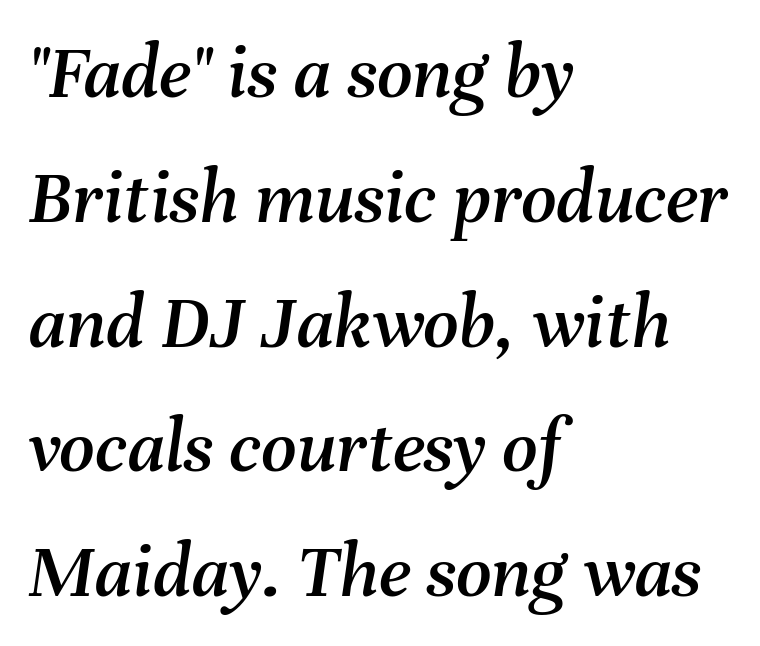
Q: Is the text italic (slanted)? A: Yes, it leans right by about 8 degrees.
Q: Is the text underlined? A: No.
Q: How is the paragraph aligned? A: Left-aligned.
Q: Is the spacing between letters normal or unusually wide? A: Normal.
Q: Is the spacing between lines tight, normal or loose? A: Normal.
Q: Width (condensed, normal, or wide)? A: Normal.
Q: Stroke contrast? A: Medium.
Q: x-height? A: Medium.
Q: Monospaced? A: No.
